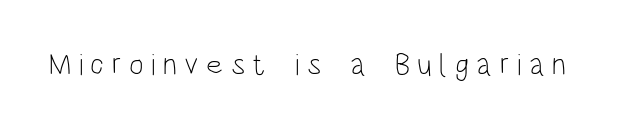
Q: Is the text bold? A: No.
Q: Is the text italic (slanted)? A: No, it is upright.
Q: Is the typeface a serif or a sans-serif typeface? A: Sans-serif.
Q: Is the text underlined? A: No.
Q: Is the spacing between letters normal or unusually wide? A: Unusually wide.
Q: Width (condensed, normal, or wide)? A: Condensed.
Q: Stroke contrast? A: Low.
Q: x-height? A: Large.
Q: Monospaced? A: No.
